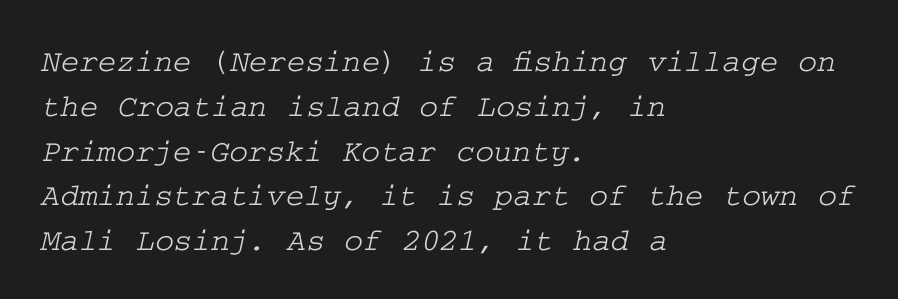
Only glyphs here, with clear space below each row. A typesetter would label this face a serif. You could call the tracking neutral — neither tight nor loose. Evenly set lines give the paragraph a standard silhouette. The paragraph has a hard left edge and a soft right edge.
